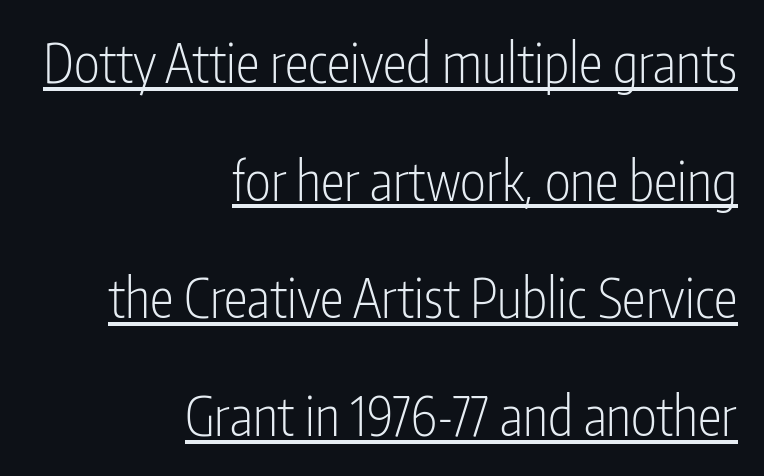
{"serif": "no", "italic": "no", "bold": "no", "weight": "light", "width": "condensed", "stroke_contrast": "low", "x_height": "medium", "monospaced": "no", "underline": "yes", "align": "right", "line_spacing": "loose", "line_spacing_ratio": 2.18, "letter_spacing": "normal", "letter_spacing_em": 0.0, "glyph_px": 54}
